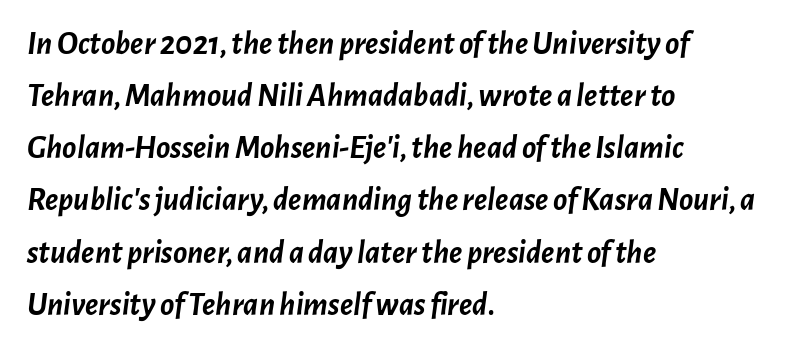
The font's italic variant was chosen for this text. A typesetter would call this proportional, since set widths differ per character. The lines sit at an ordinary, default distance from one another. Alignment: flush left. The zone under the glyphs is completely vacant. Heavy, bold letterforms.
